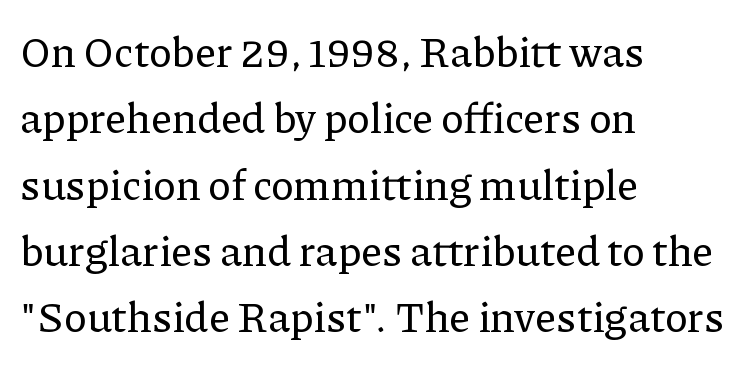
Q: Is the text italic (slanted)? A: No, it is upright.
Q: Is the typeface a serif or a sans-serif typeface? A: Serif.
Q: Is the text underlined? A: No.
Q: How is the paragraph aligned? A: Left-aligned.
Q: Is the spacing between letters normal or unusually wide? A: Normal.
Q: Is the spacing between lines tight, normal or loose? A: Normal.
Q: Width (condensed, normal, or wide)? A: Normal.
Q: Stroke contrast? A: Low.
Q: x-height? A: Medium.
Q: Monospaced? A: No.
